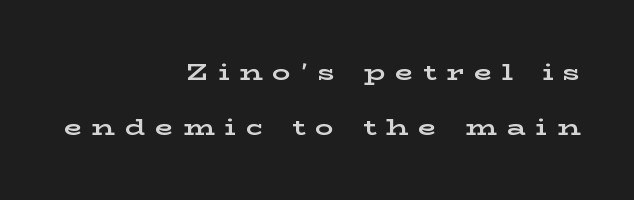
Compared with a flush-left layout, this one pins lines to the opposite, right side. Heft: maximum for text — a bold. Horizontal bands of white between lines are thick stripes. Lines of text with bare space underneath.
